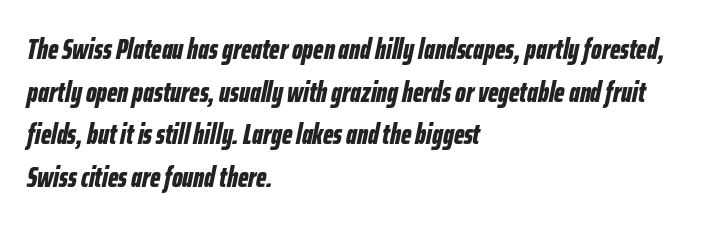
{"italic": "yes", "lean": "right", "slant_degrees": 12, "bold": "yes", "weight": "bold", "width": "condensed", "stroke_contrast": "low", "x_height": "medium", "monospaced": "no", "underline": "no", "align": "left", "line_spacing": "normal", "line_spacing_ratio": 1.52, "letter_spacing": "normal", "letter_spacing_em": 0.0, "glyph_px": 28}
